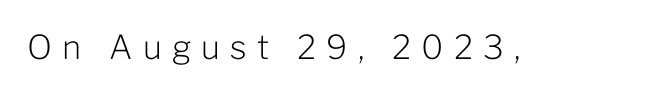
Q: Is the text bold? A: No.
Q: Is the text italic (slanted)? A: No, it is upright.
Q: Is the typeface a serif or a sans-serif typeface? A: Sans-serif.
Q: Is the text underlined? A: No.
Q: Is the spacing between letters normal or unusually wide? A: Unusually wide.
Q: Width (condensed, normal, or wide)? A: Normal.
Q: Stroke contrast? A: Low.
Q: x-height? A: Medium.
Q: Monospaced? A: No.
